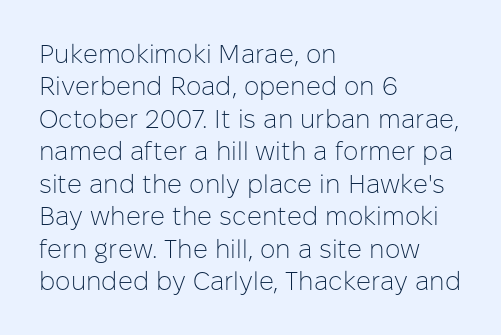
Line spacing here is normal. Nobody touched the tracking dial on this one. Quick note: underline off. Designer's note — italics off, roman on. The lines are quadded left.
